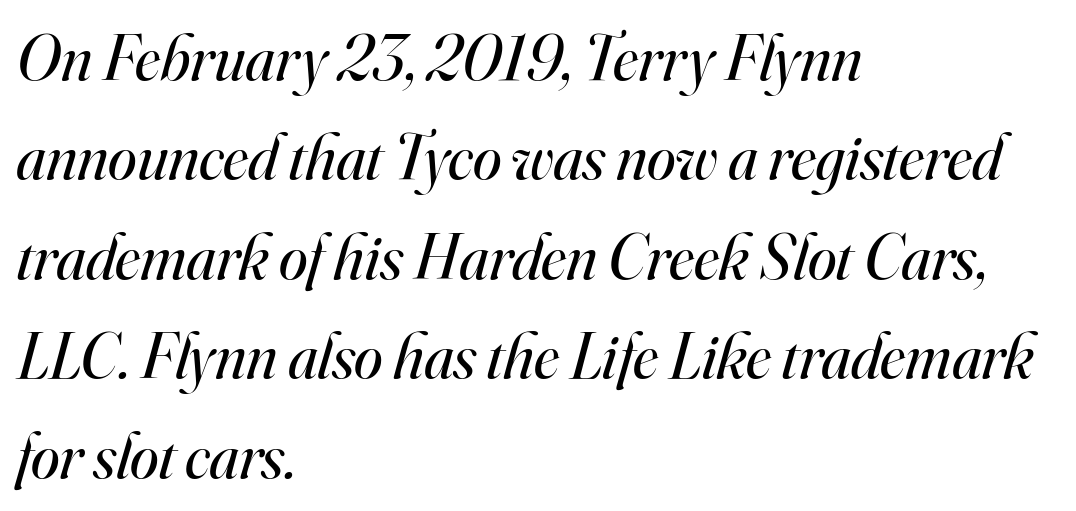
The image shows 65 px regular-weight serif type, italic (leaning right); set left-aligned, normal line spacing (1.53x), normal letter spacing, not underlined; high stroke contrast and a small x-height.
